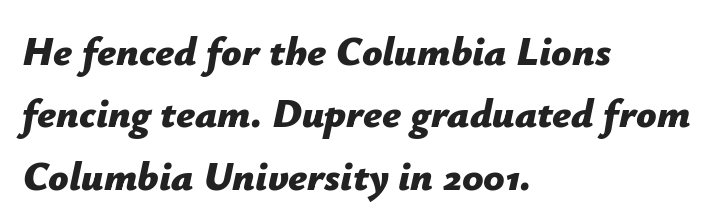
Line spacing here is normal. The ragged edge is on the right, which tells us the setting is flush left. The rendering applies a slant to the glyphs. Descenders are the only things crossing below the line. This sample uses plain, unmodified letter spacing.
